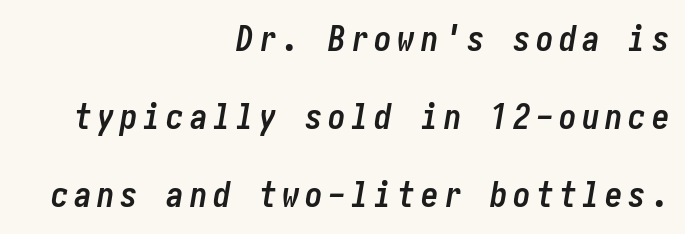
Q: Is the text bold? A: Yes.
Q: Is the text italic (slanted)? A: Yes, it leans right by about 10 degrees.
Q: Is the text underlined? A: No.
Q: How is the paragraph aligned? A: Right-aligned.
Q: Is the spacing between lines tight, normal or loose? A: Loose.
Q: Width (condensed, normal, or wide)? A: Condensed.
Q: Stroke contrast? A: Low.
Q: x-height? A: Medium.
